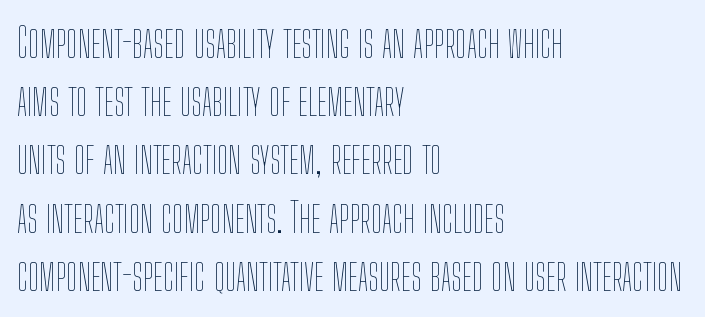
Leading: standard. Summary of weight: not heavy and not bold. Nothing unusual about the tracking: characters are spaced as the font intends. The rendering uses natural spacing where letterforms have individual widths. Typeset ragged right — the left edge is the straight one. The baseline area is clear.
